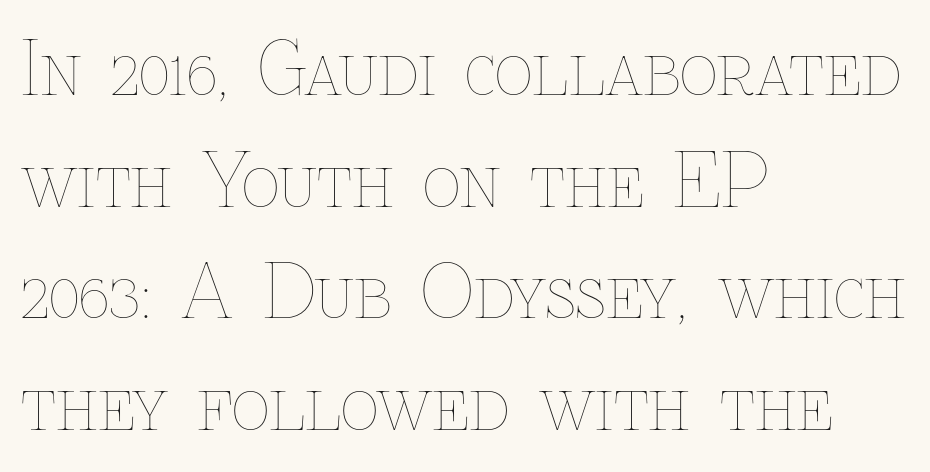
The type is set solid horizontally, with unmodified tracking. Notice how the stems are strictly vertical — no italics here. The paragraph shown leans on its left margin. Regular leading.
